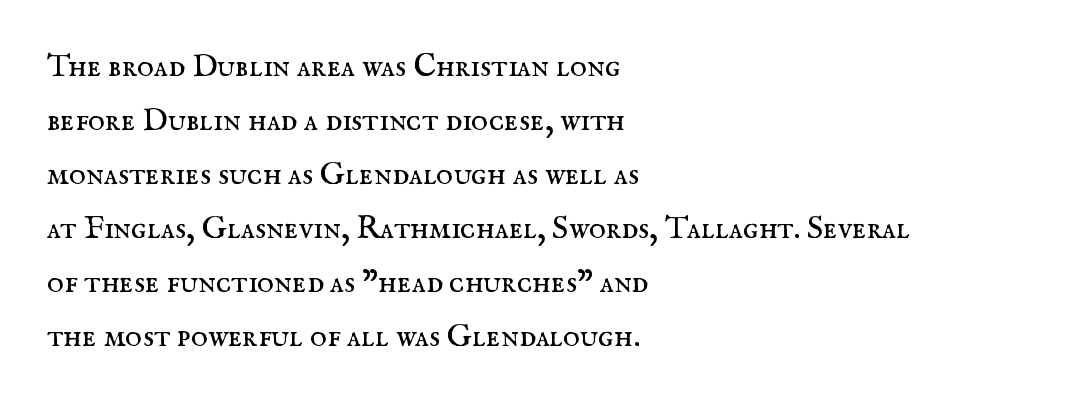
{"serif": "yes", "italic": "no", "bold": "no", "weight": "regular", "width": "normal", "stroke_contrast": "medium", "x_height": "small", "monospaced": "no", "underline": "no", "align": "left", "line_spacing": "normal", "line_spacing_ratio": 1.69, "letter_spacing": "normal", "letter_spacing_em": 0.0, "glyph_px": 32}
